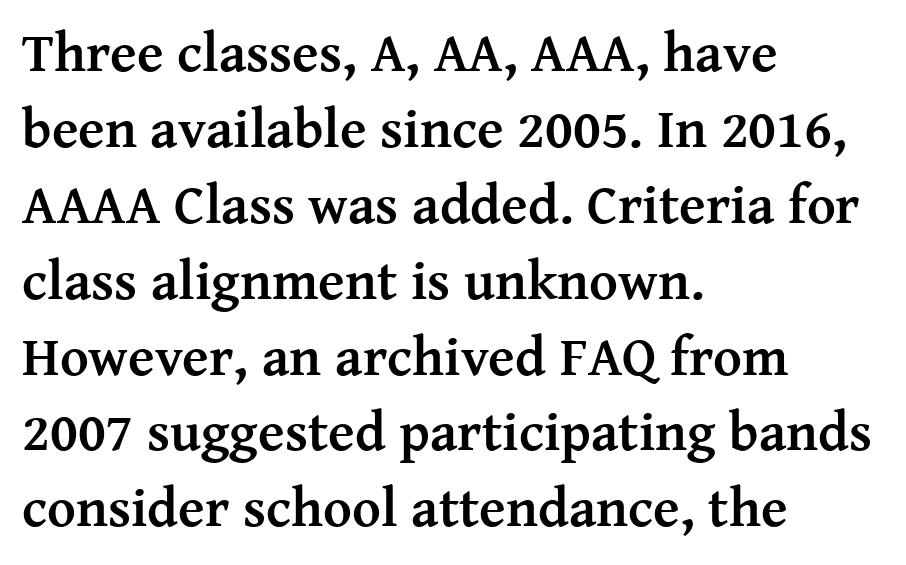
{"serif": "yes", "italic": "no", "bold": "yes", "weight": "semibold", "width": "normal", "stroke_contrast": "medium", "x_height": "medium", "monospaced": "no", "underline": "no", "align": "left", "line_spacing": "normal", "line_spacing_ratio": 1.38, "letter_spacing": "normal", "letter_spacing_em": 0.0, "glyph_px": 55}
